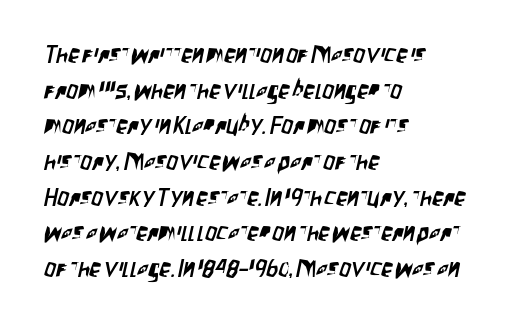
One-word summary of the alignment: left. The face used here is rendered with its standard letterfit. Does the leading feel generous? No, just average. Just letters on the line, the space beneath them empty.
